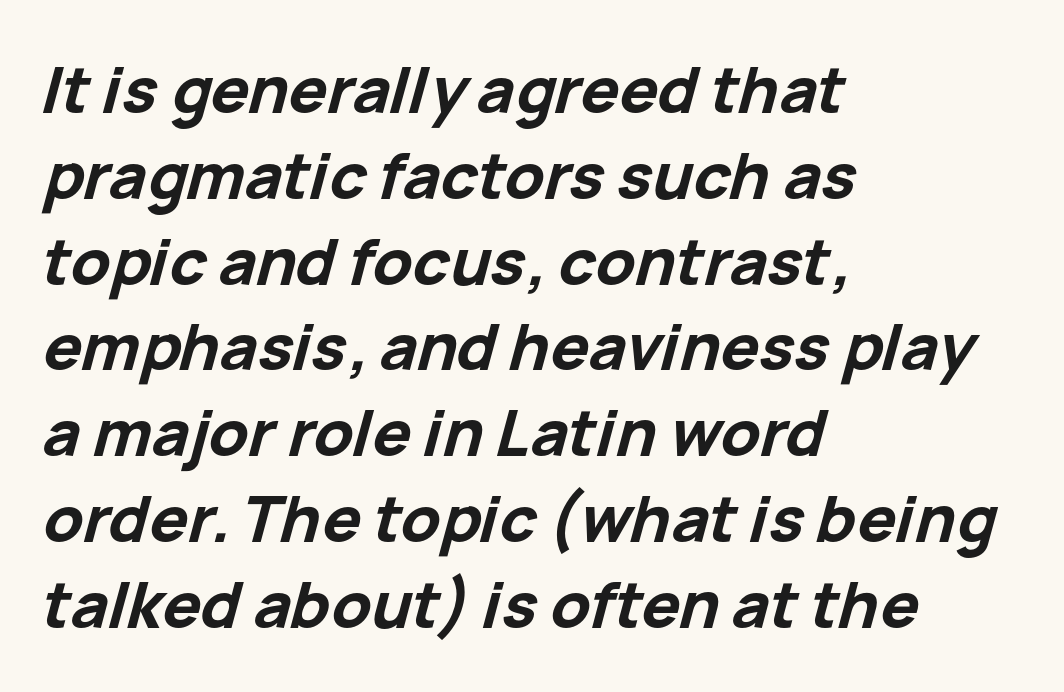
Q: Is the text bold? A: Yes.
Q: Is the text italic (slanted)? A: Yes, it leans right by about 15 degrees.
Q: Is the text underlined? A: No.
Q: How is the paragraph aligned? A: Left-aligned.
Q: Is the spacing between letters normal or unusually wide? A: Normal.
Q: Is the spacing between lines tight, normal or loose? A: Normal.
Q: Width (condensed, normal, or wide)? A: Normal.
Q: Stroke contrast? A: Low.
Q: x-height? A: Medium.
Q: Monospaced? A: No.
